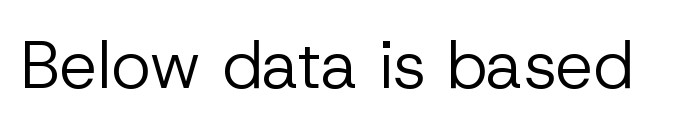
{"serif": "no", "italic": "no", "bold": "no", "weight": "regular", "width": "normal", "stroke_contrast": "low", "x_height": "medium", "monospaced": "no", "underline": "no", "letter_spacing": "normal", "letter_spacing_em": 0.0, "glyph_px": 67}
